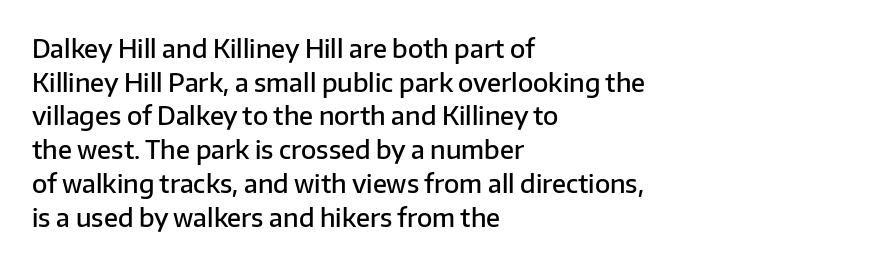
Is there any slant? The stems are plumb. Only glyphs here, with clear space below each row. A fair bit of extra ink — the face is semibold, not bold. Honestly, the row spacing looks completely unremarkable. These lines stack with their left ends in a neat column.
